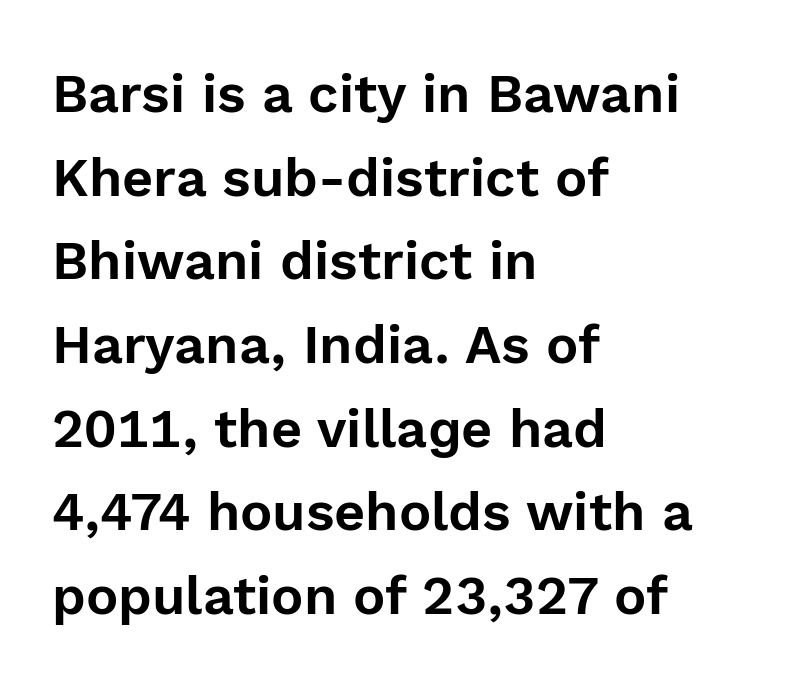
Q: Is the text italic (slanted)? A: No, it is upright.
Q: Is the typeface a serif or a sans-serif typeface? A: Sans-serif.
Q: Is the text underlined? A: No.
Q: How is the paragraph aligned? A: Left-aligned.
Q: Is the spacing between letters normal or unusually wide? A: Normal.
Q: Is the spacing between lines tight, normal or loose? A: Normal.
Q: Width (condensed, normal, or wide)? A: Normal.
Q: x-height? A: Medium.
Q: Monospaced? A: No.
